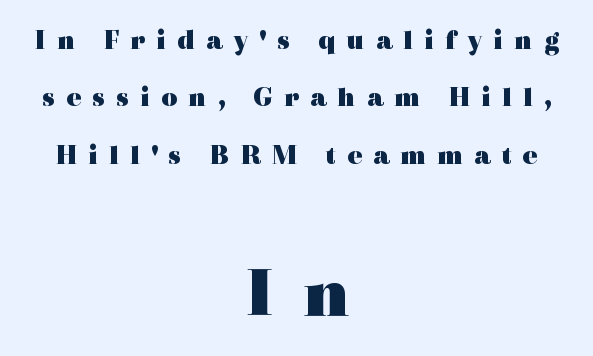
{"serif": "yes", "italic": "no", "bold": "yes", "weight": "heavy", "width": "wide", "x_height": "medium", "monospaced": "no", "underline": "no", "align": "center", "line_spacing": "loose", "line_spacing_ratio": 2.05, "letter_spacing": "wide", "letter_spacing_em": 0.39, "larger_block": "second", "size_ratio": 2.54, "glyph_px": 71}
